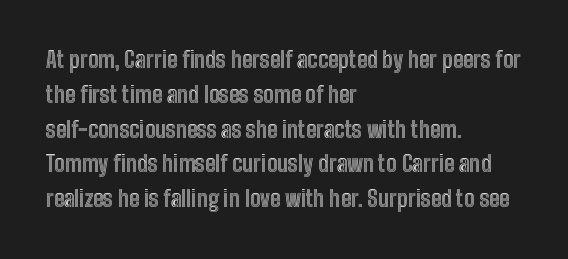
{"italic": "no", "underline": "no", "align": "left", "line_spacing": "normal", "line_spacing_ratio": 1.58, "letter_spacing": "normal", "letter_spacing_em": 0.0, "glyph_px": 22}
